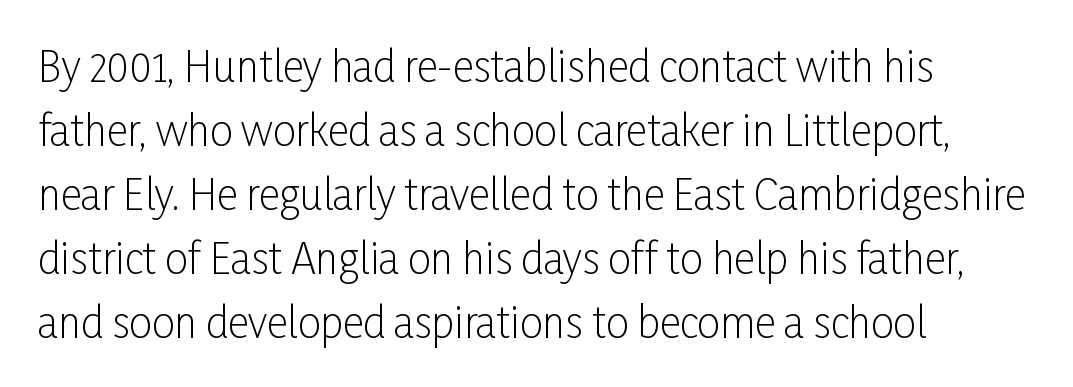
The image shows 41 px light, condensed sans-serif type, upright; set left-aligned, normal line spacing (1.56x), normal letter spacing, not underlined; low stroke contrast and a medium x-height.
